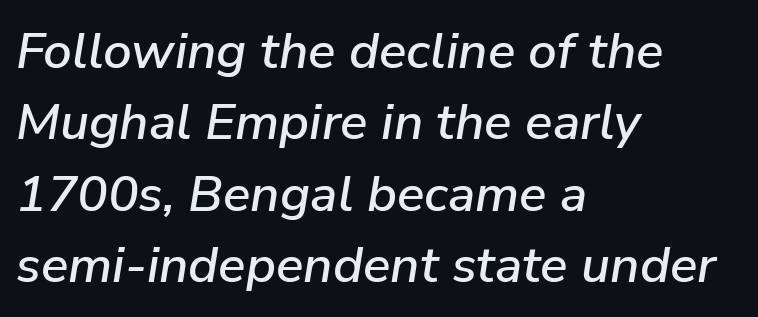
{"italic": "yes", "lean": "right", "slant_degrees": 9, "width": "normal", "stroke_contrast": "low", "x_height": "medium", "monospaced": "no", "underline": "no", "align": "left", "line_spacing": "normal", "line_spacing_ratio": 1.4, "letter_spacing": "normal", "letter_spacing_em": 0.0, "glyph_px": 51}
